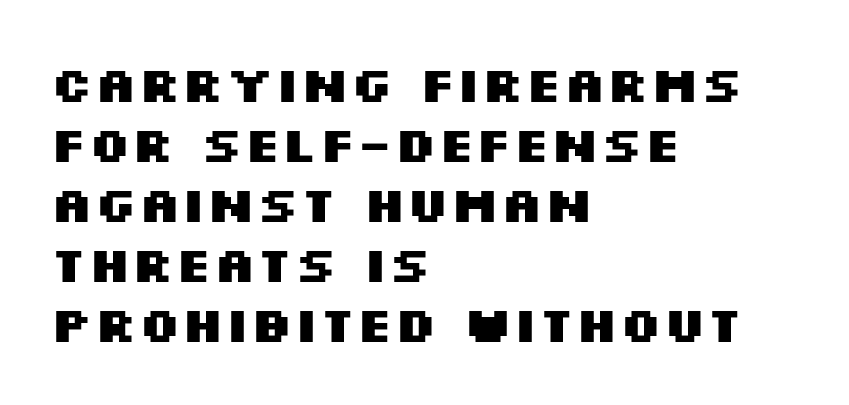
The image shows 50 px heavy, wide sans-serif type, upright; set left-aligned, line spacing 1.2x, normal letter spacing, not underlined; medium stroke contrast and a large x-height.
